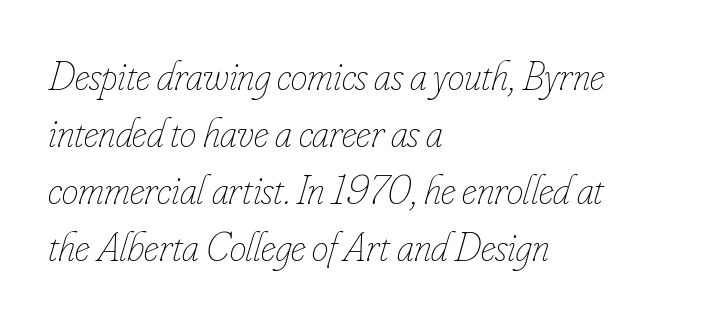
The passage shown stacks its lines at a standard gap. The letters advance in unequal steps, a hallmark of proportional type. When letters slant like this, we call the style italic. A clean baseline with only descenders dipping below it. The ragged edge is on the right, which tells us the setting is flush left. Stroke mass is kept to a normal reading level or below.
